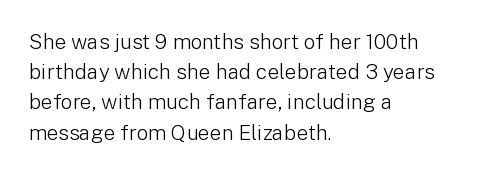
Regarding leading, the lines here are spaced in the standard way. Underline: absent. A classic flush-left, rag-right setting is used for this passage. Every character sits straight up, as roman type does.
